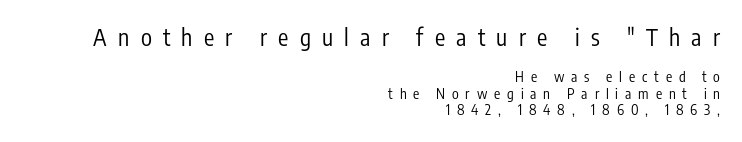
Letter spacing: wide. Words float on clear page, feet unadorned. Look at the glyph heights: the upper group is clearly the bigger setting. Reading down the block, your eye finds every line finishing at a fixed right position.
